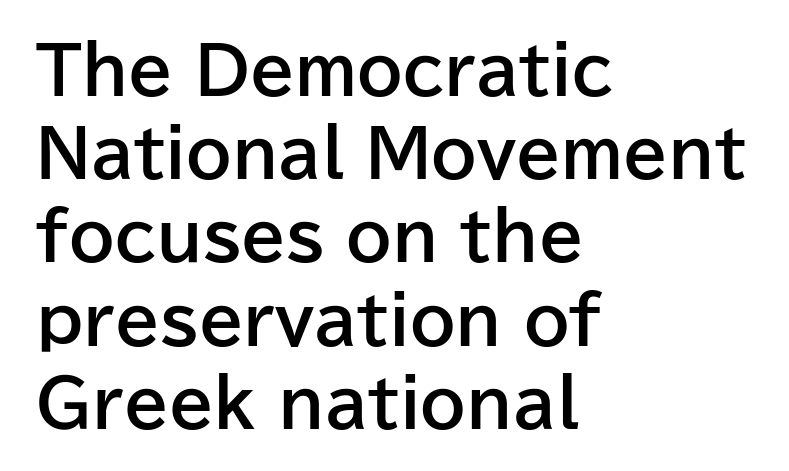
{"serif": "no", "italic": "no", "bold": "yes", "weight": "bold", "width": "normal", "stroke_contrast": "low", "x_height": "medium", "monospaced": "no", "underline": "no", "align": "left", "line_spacing": "normal", "line_spacing_ratio": 1.28, "letter_spacing": "normal", "letter_spacing_em": 0.0, "glyph_px": 65}
